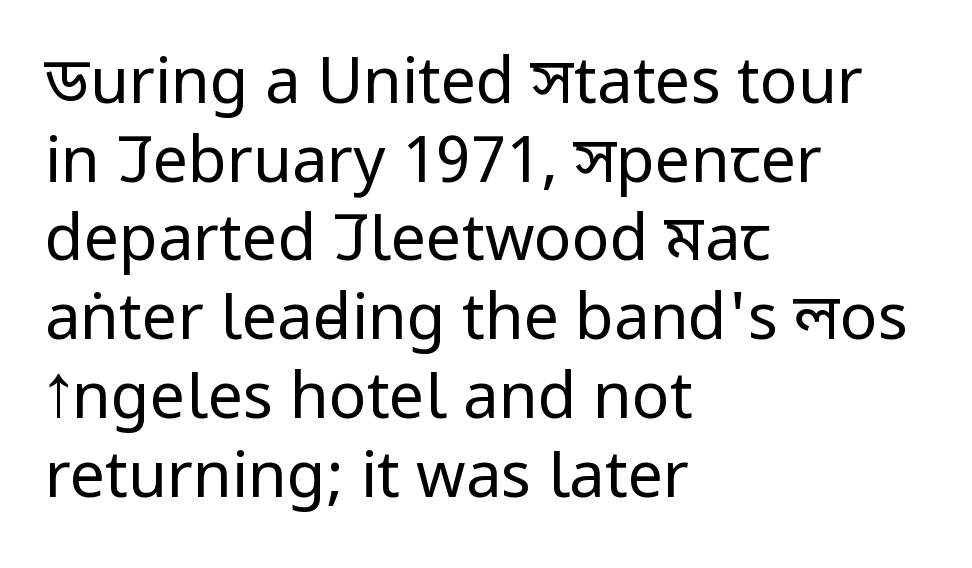
Q: Is the text bold? A: No.
Q: Is the text italic (slanted)? A: No, it is upright.
Q: Is the typeface a serif or a sans-serif typeface? A: Sans-serif.
Q: Is the text underlined? A: No.
Q: How is the paragraph aligned? A: Left-aligned.
Q: Is the spacing between letters normal or unusually wide? A: Normal.
Q: Is the spacing between lines tight, normal or loose? A: Normal.
Q: Width (condensed, normal, or wide)? A: Condensed.
Q: Stroke contrast? A: Low.
Q: x-height? A: Large.
Q: Monospaced? A: No.
